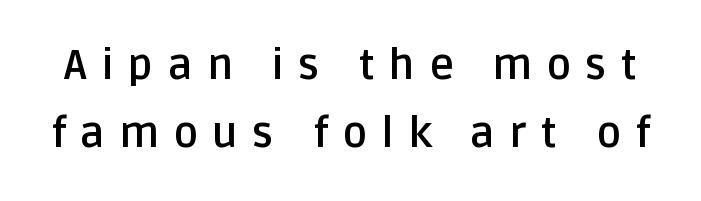
{"serif": "no", "italic": "no", "bold": "yes", "weight": "semibold", "width": "normal", "stroke_contrast": "low", "x_height": "large", "monospaced": "no", "underline": "no", "line_spacing": "normal", "line_spacing_ratio": 1.63, "letter_spacing": "wide", "letter_spacing_em": 0.34, "glyph_px": 42}
